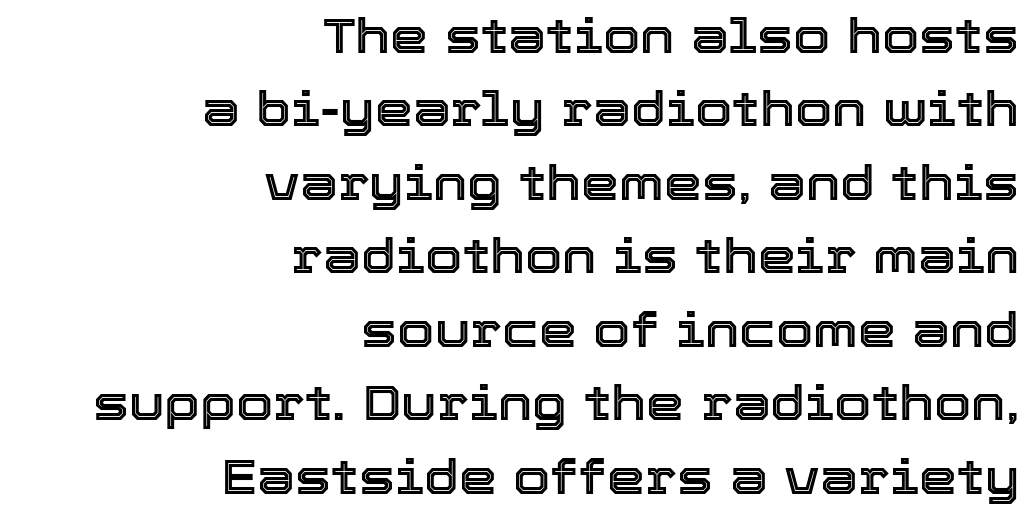
Q: Is the text italic (slanted)? A: No, it is upright.
Q: Is the text underlined? A: No.
Q: How is the paragraph aligned? A: Right-aligned.
Q: Is the spacing between letters normal or unusually wide? A: Normal.
Q: Is the spacing between lines tight, normal or loose? A: Normal.
Q: Width (condensed, normal, or wide)? A: Normal.
Q: x-height? A: Medium.
Q: Monospaced? A: No.
